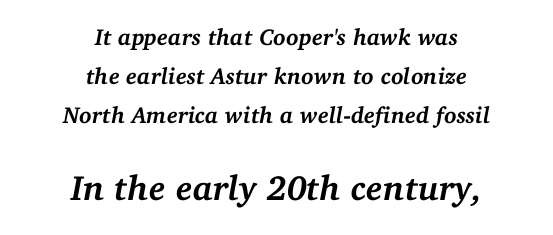
When letters slant like this, we call the style italic. The paragraph has two soft edges and a firm central axis. If you squint, the bottom block still reads clearly — it's the larger of the two. Look at the bottom of the vertical strokes: they flare into serifs here. Stroke thickness is high; the sample reads as a true bold.
